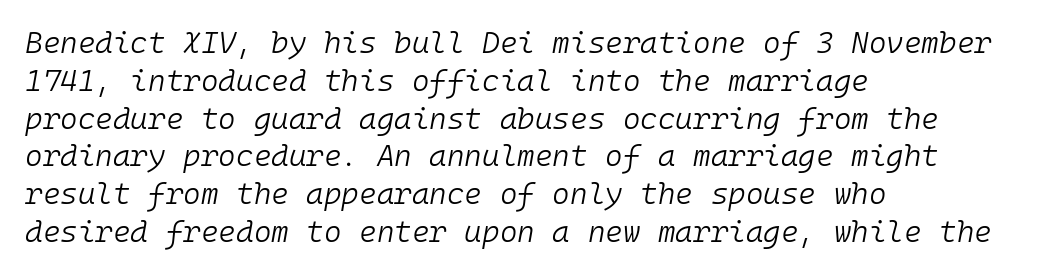
{"italic": "yes", "lean": "right", "slant_degrees": 10, "bold": "no", "weight": "light", "width": "normal", "stroke_contrast": "low", "x_height": "medium", "monospaced": "yes", "underline": "no", "align": "left", "line_spacing": "normal", "line_spacing_ratio": 1.26, "letter_spacing": "normal", "letter_spacing_em": 0.0, "glyph_px": 30}
